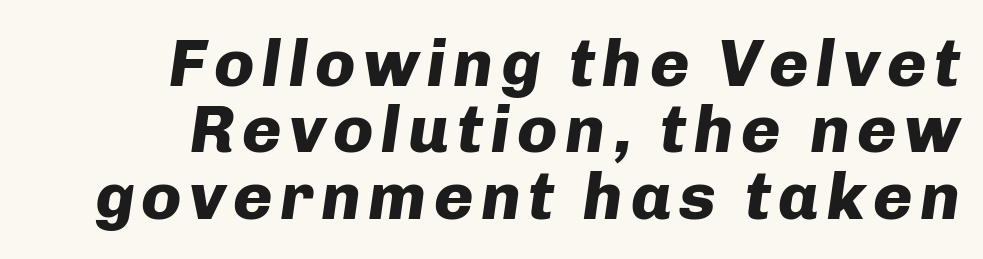
Q: Is the text bold? A: Yes.
Q: Is the text italic (slanted)? A: Yes, it leans right by about 8 degrees.
Q: Is the text underlined? A: No.
Q: How is the paragraph aligned? A: Right-aligned.
Q: Is the spacing between lines tight, normal or loose? A: Tight.
Q: Width (condensed, normal, or wide)? A: Normal.
Q: Stroke contrast? A: Low.
Q: x-height? A: Medium.
Q: Monospaced? A: No.
